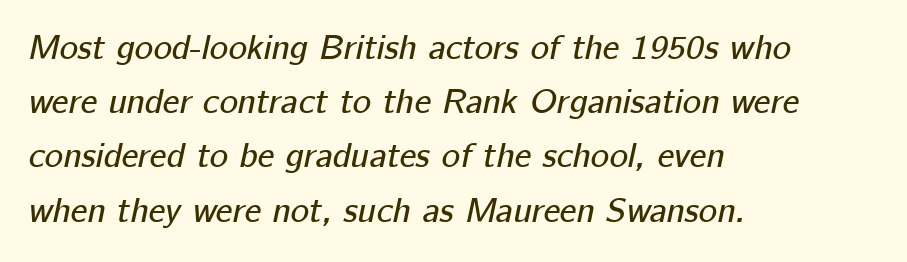
The image shows 35 px text type, italic (leaning right); set left-aligned, normal line spacing (1.55x), normal letter spacing, not underlined; low stroke contrast and a medium x-height.
